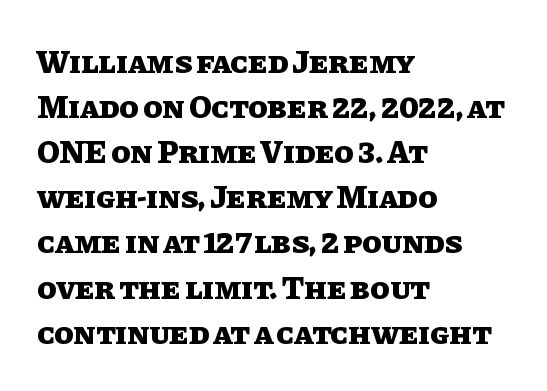
{"italic": "no", "bold": "yes", "weight": "heavy", "width": "normal", "stroke_contrast": "low", "x_height": "large", "monospaced": "no", "underline": "no", "align": "left", "line_spacing": "normal", "line_spacing_ratio": 1.41, "letter_spacing": "normal", "letter_spacing_em": 0.0, "glyph_px": 32}
